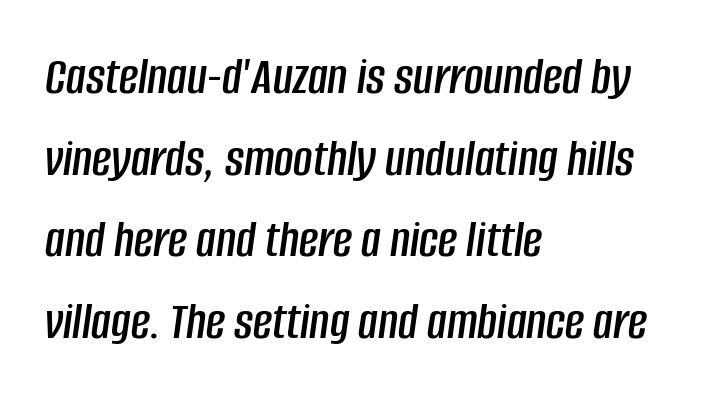
{"italic": "yes", "lean": "right", "slant_degrees": 8, "width": "condensed", "stroke_contrast": "low", "x_height": "large", "monospaced": "no", "underline": "no", "align": "left", "line_spacing": "normal", "line_spacing_ratio": 1.54, "letter_spacing": "normal", "letter_spacing_em": 0.0, "glyph_px": 53}
